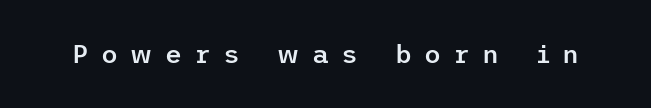
The image shows 26 px text type, upright; set unusually wide letter spacing (+0.47 em), not underlined.
